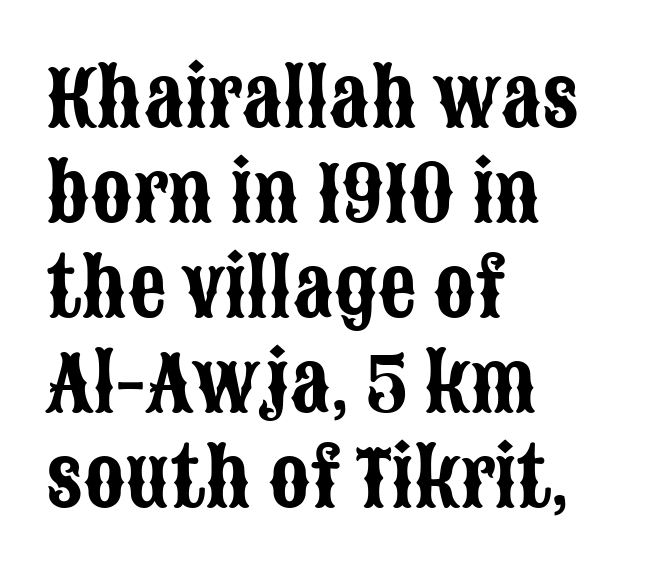
{"serif": "no", "italic": "no", "width": "condensed", "stroke_contrast": "low", "x_height": "large", "monospaced": "no", "underline": "no", "align": "left", "line_spacing": "normal", "line_spacing_ratio": 1.25, "letter_spacing": "normal", "letter_spacing_em": 0.0, "glyph_px": 76}
